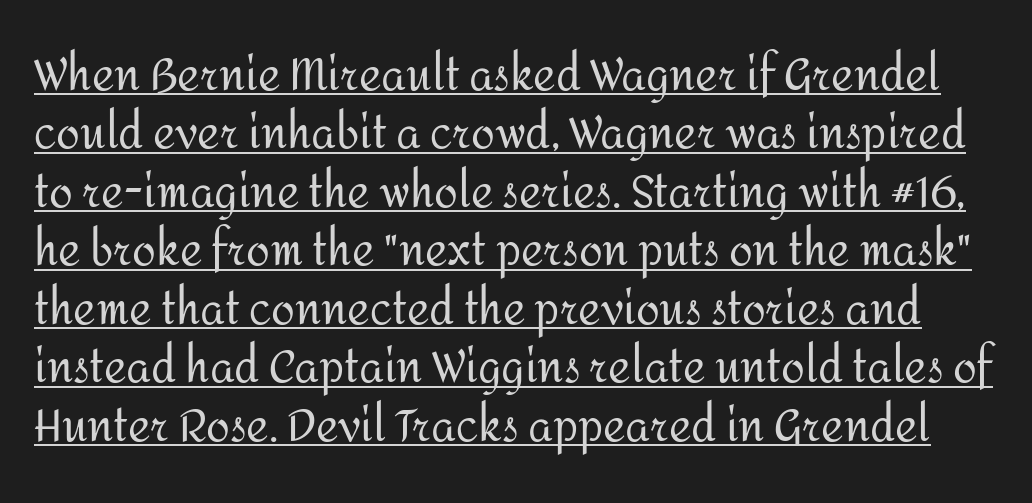
Q: Is the text bold? A: No.
Q: Is the text italic (slanted)? A: No, it is upright.
Q: Is the typeface a serif or a sans-serif typeface? A: Sans-serif.
Q: Is the text underlined? A: Yes.
Q: Is the spacing between letters normal or unusually wide? A: Normal.
Q: Is the spacing between lines tight, normal or loose? A: Normal.
Q: Width (condensed, normal, or wide)? A: Normal.
Q: Stroke contrast? A: Medium.
Q: x-height? A: Medium.
Q: Monospaced? A: No.
